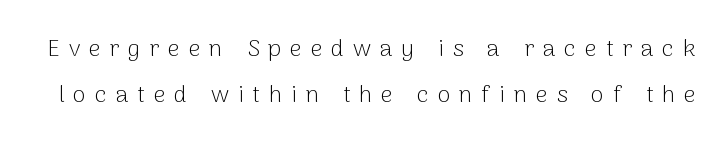
The image shows 24 px text type, upright; set loose line spacing (1.9x), unusually wide letter spacing (+0.36 em), not underlined.
